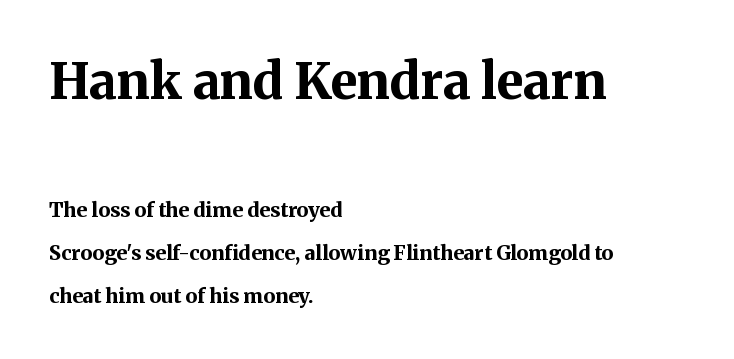
The strokes are fattened all the way to bold. Visually the block forms a straight wall on the left and a jagged coastline on the right. Descenders hang freely into open space. Widely set lines give the paragraph a tall, airy silhouette. Posture: straight, roman, zero tilt.
